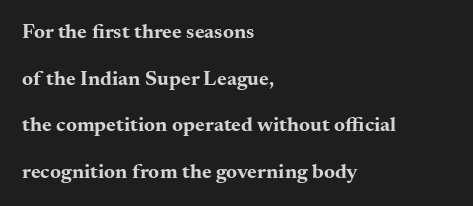
The image shows 21 px bold type, upright; set left-aligned, loose line spacing (2.22x), normal letter spacing, not underlined.
